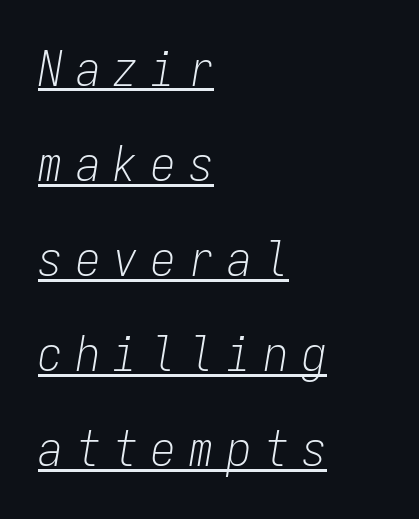
{"italic": "yes", "lean": "right", "slant_degrees": 9, "bold": "no", "weight": "light", "width": "condensed", "stroke_contrast": "low", "x_height": "medium", "monospaced": "yes", "underline": "yes", "align": "left", "line_spacing": "loose", "line_spacing_ratio": 1.94, "letter_spacing": "wide", "letter_spacing_em": 0.27, "glyph_px": 49}
